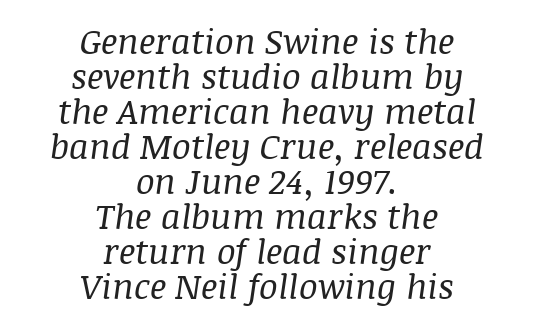
The image shows 35 px regular-weight serif type, italic (leaning right); set centered, tight line spacing (1.0x), normal letter spacing, not underlined; medium stroke contrast and a large x-height.
